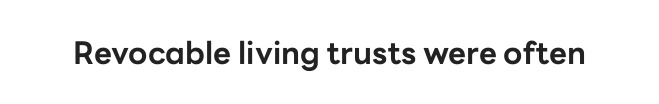
You could call the tracking neutral — neither tight nor loose. Stroke terminals: plain, sans-serif. The passage shown is typed in a proportional face where columns would drift. Italic: no, the glyphs are upright roman. Heft: maximum for text — a bold.
